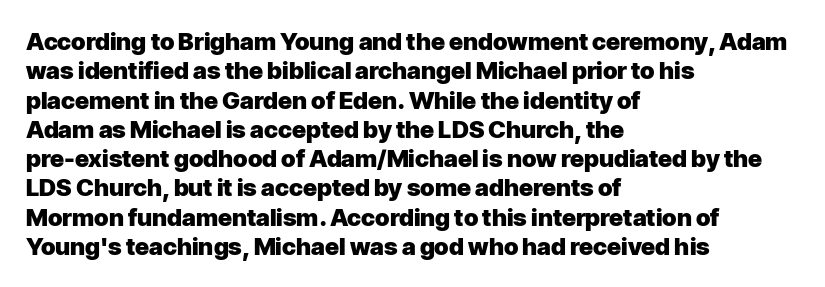
Q: Is the text bold? A: Yes.
Q: Is the text italic (slanted)? A: No, it is upright.
Q: Is the text underlined? A: No.
Q: How is the paragraph aligned? A: Left-aligned.
Q: Is the spacing between letters normal or unusually wide? A: Normal.
